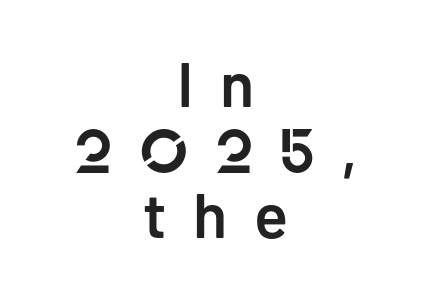
{"serif": "no", "italic": "no", "bold": "semi", "weight": "semibold", "width": "normal", "stroke_contrast": "low", "x_height": "medium", "monospaced": "no", "underline": "no", "align": "center", "line_spacing": "tight", "line_spacing_ratio": 1.04, "letter_spacing": "wide", "letter_spacing_em": 0.42, "glyph_px": 63}
